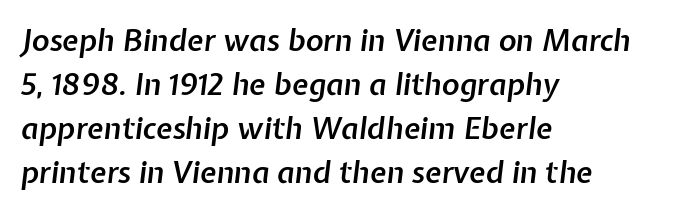
A bit beefed up — I'd call it semibold rather than bold. Style check: oblique. This sample uses plain, unmodified letter spacing. Note the varied advance widths — an 'i' is clearly narrower than an 'm'.
